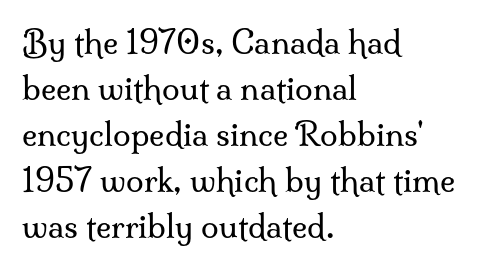
The image shows 32 px regular-weight serif type, upright; set left-aligned, normal line spacing (1.44x), normal letter spacing, not underlined; medium stroke contrast and a small x-height.
